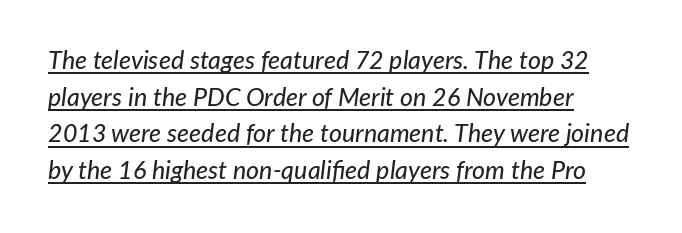
Rendered with sloped, italic letterforms. Students, note that the glyphs here touch the page at normal intervals. The block of text has a typical density, with ordinary space between rows. If you drew a ruler down the left edge, every line would touch it. The string is rendered with underlining switched on.
